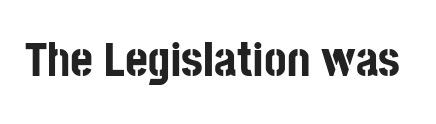
{"serif": "no", "italic": "no", "bold": "yes", "weight": "bold", "width": "condensed", "stroke_contrast": "low", "x_height": "large", "monospaced": "no", "underline": "no", "letter_spacing": "normal", "letter_spacing_em": 0.0, "glyph_px": 49}
